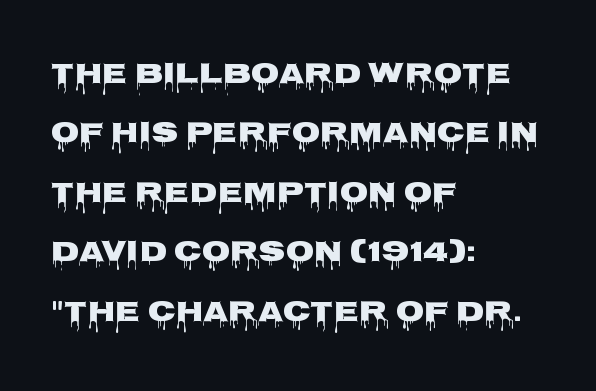
The image shows 29 px wide sans-serif type, upright; set left-aligned, loose line spacing (2.05x), normal letter spacing, not underlined; low stroke contrast and a large x-height.
